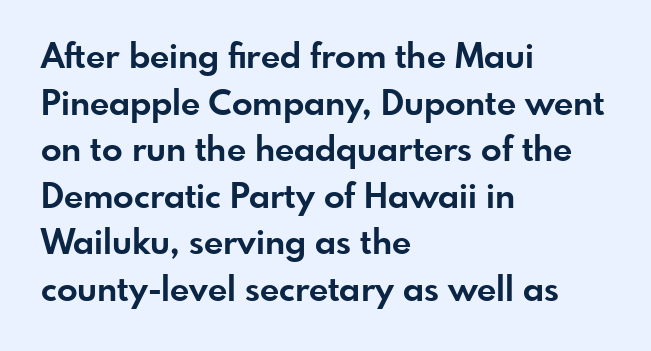
How are the letters spaced? Ordinarily, with no added tracking. A normal amount of white space separates one row of letters from the next. Type without underlining. Vertical strokes here are truly vertical. The text was rendered using a sans face with plain stroke endings.
